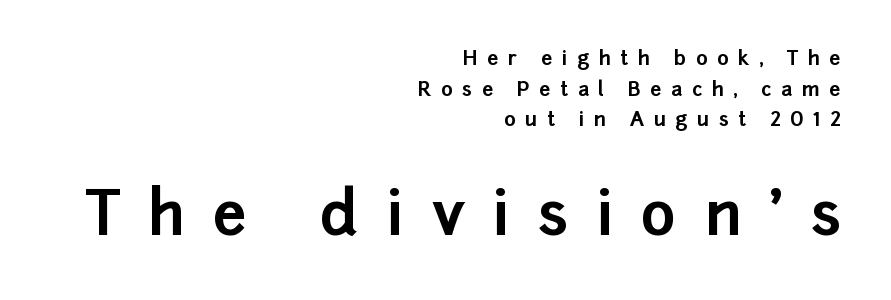
The image shows 60 px bold sans-serif type, upright; set right-aligned, normal line spacing (1.53x), unusually wide letter spacing (+0.47 em), not underlined; the second (bottom) block is 3.0x larger; low stroke contrast and a medium x-height.
